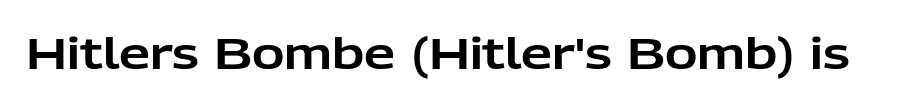
{"serif": "no", "italic": "no", "width": "normal", "stroke_contrast": "low", "x_height": "medium", "monospaced": "no", "underline": "no", "letter_spacing": "normal", "letter_spacing_em": 0.0, "glyph_px": 44}
